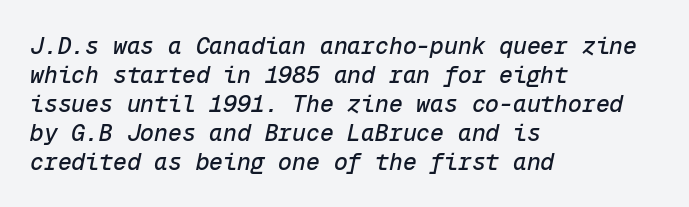
These lines were composed using italics. Plain, unruled lines of type. This block has exactly the height ordinary leading produces. Teacher's note: observe the even left margin — that is flush-left alignment.
